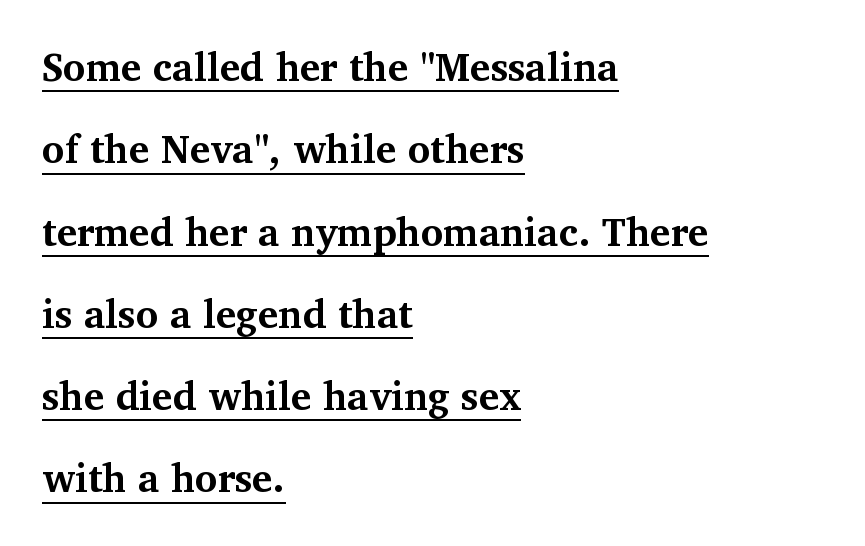
No italicization has been applied; the sample stays upright. How heavy is the stroke? Heavy — this is a bold. The lines in this sample share a left origin and differ only in where they stop. Proportional: the letters do not fall into vertical columns. Typographically, this falls in the serif category. Check the space under the baseline: a stroke is drawn there.
